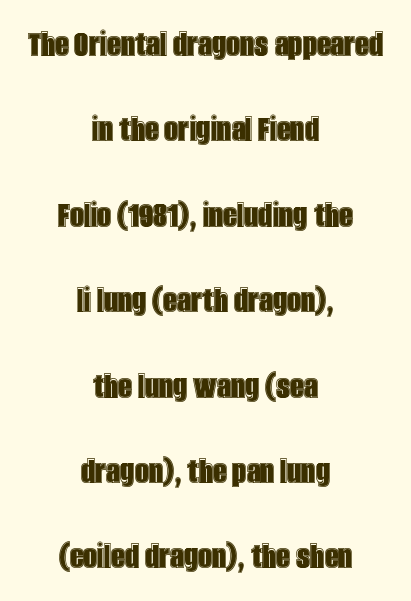
A great deal of white space separates one row of letters from the next. Neither beginnings nor endings align; midpoints do. Character widths vary here, with narrow letters taking less room than wide ones. The letters sit at their default tracking, neither squeezed nor spread. The lettering holds an erect, upright posture throughout.
